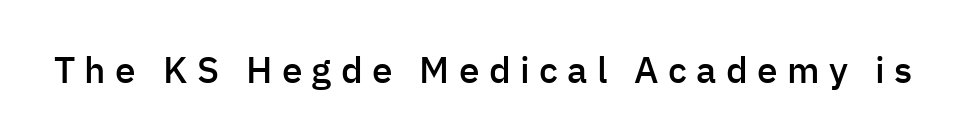
The image shows 37 px semibold sans-serif type, upright; set unusually wide letter spacing (+0.25 em), not underlined; low stroke contrast and a medium x-height.
